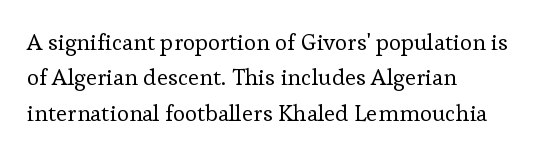
The image shows 23 px text type, upright; set left-aligned, normal line spacing (1.54x), normal letter spacing, not underlined.
